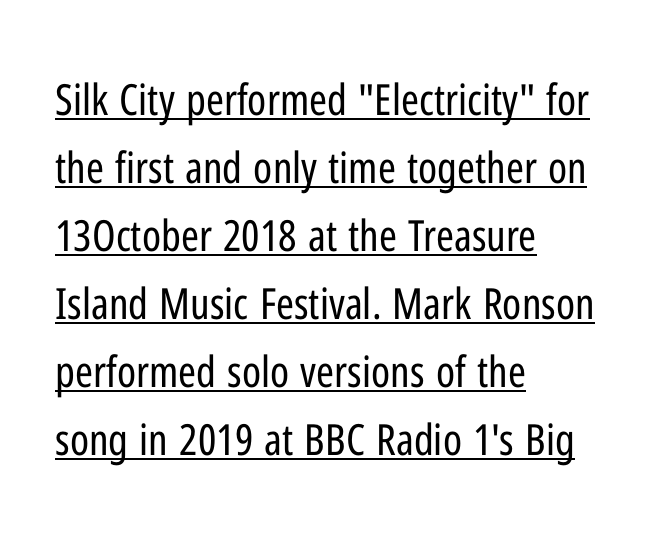
Is this a sans? Yes — the strokes have no serifs. Decoration check: the copy is underlined. How are the letters spaced? Ordinarily, with no added tracking. Rendered with straight, roman letterforms. Is this a fixed-width face? No — the glyphs have proportional, varying widths. Vertical spacing — default.
